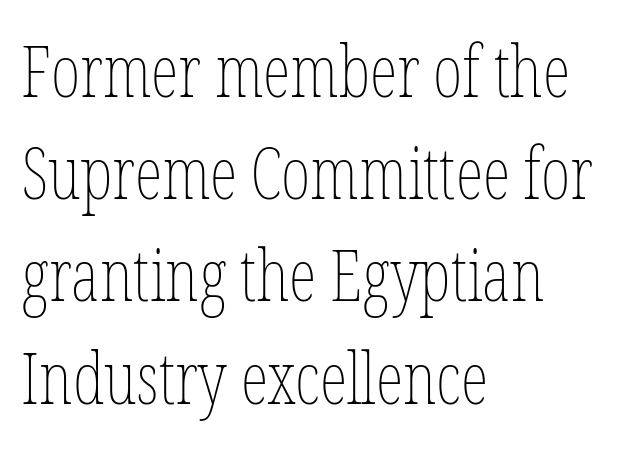
The image shows 71 px thin, condensed type, upright; set left-aligned, normal line spacing (1.44x), normal letter spacing, not underlined; low stroke contrast and a medium x-height.
